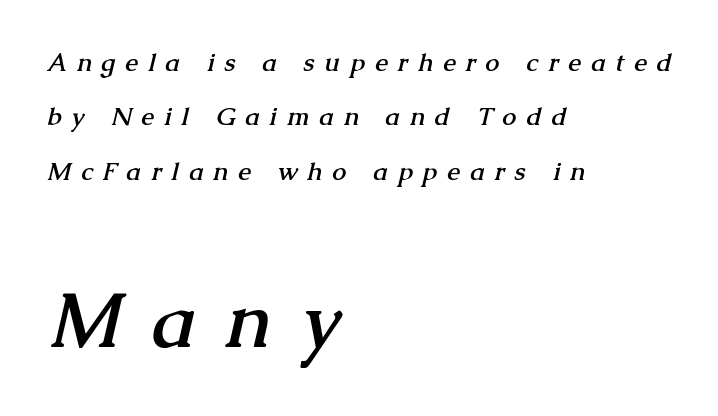
The image shows 76 px semibold serif type; set left-aligned, loose line spacing (2.18x), unusually wide letter spacing (+0.41 em), not underlined; the second (bottom) block is 3.04x larger; medium stroke contrast and a medium x-height.
